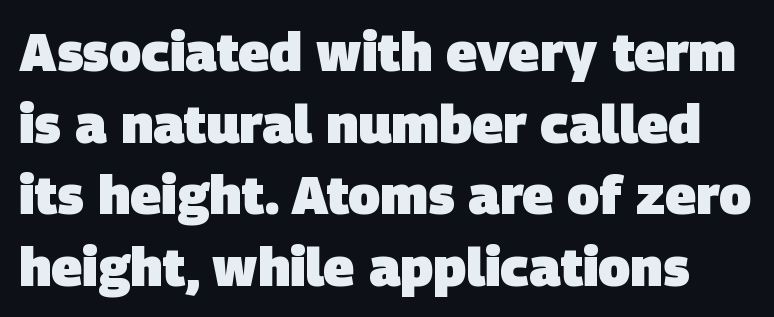
The image shows 53 px heavy sans-serif type; set normal line spacing (1.35x), normal letter spacing, not underlined; low stroke contrast and a large x-height.
